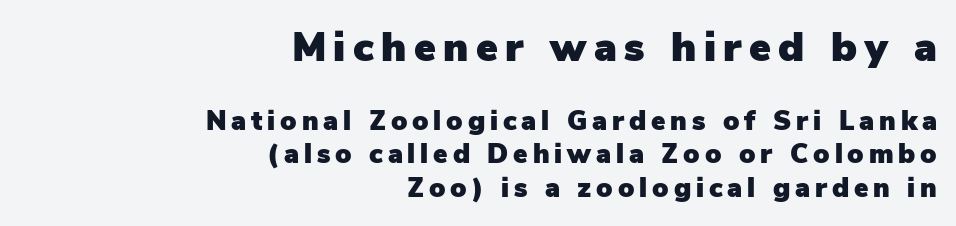
Q: Is the text italic (slanted)? A: No, it is upright.
Q: Is the typeface a serif or a sans-serif typeface? A: Sans-serif.
Q: Is the text underlined? A: No.
Q: How is the paragraph aligned? A: Right-aligned.
Q: Which block of text is set in a larger size, the first (top) or the second (bottom)? A: The first (top) one.
Q: Width (condensed, normal, or wide)? A: Normal.
Q: Stroke contrast? A: Low.
Q: x-height? A: Medium.
Q: Monospaced? A: No.
